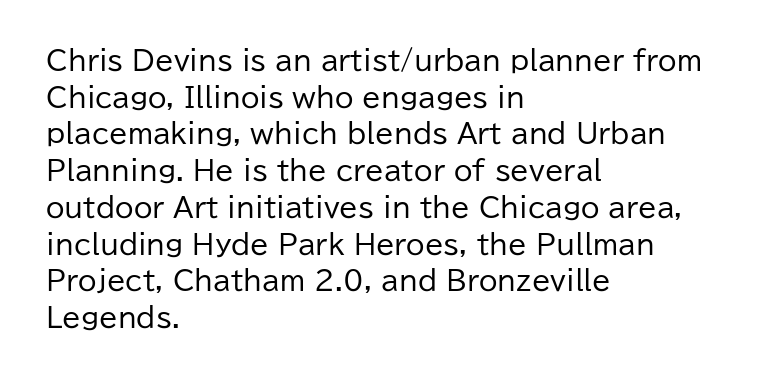
Q: Is the text bold? A: No.
Q: Is the text italic (slanted)? A: No, it is upright.
Q: Is the text underlined? A: No.
Q: How is the paragraph aligned? A: Left-aligned.
Q: Is the spacing between letters normal or unusually wide? A: Normal.
Q: Is the spacing between lines tight, normal or loose? A: Normal.
